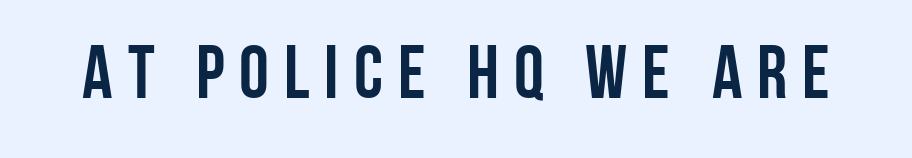
Here the designer chose a conventional face with non-uniform glyph widths. Letterform terminals end flat and unadorned throughout the passage. The font is running at its bold setting. Words float on clear page, feet unadorned.
